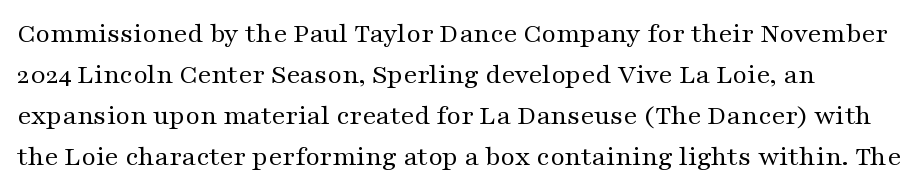
Vertical strokes here are truly vertical. The designer went with a serif here, giving each stem small feet. The tracking reads as untouched default to a designer's eye. How would I describe the line gaps? Plain and ordinary. You could not count columns in this text — the font is proportionally spaced.
